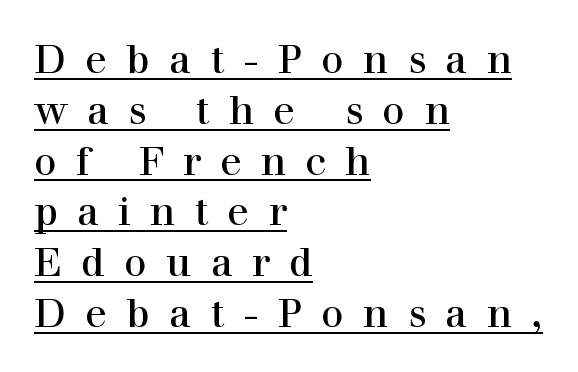
{"serif": "yes", "italic": "no", "bold": "no", "weight": "regular", "width": "normal", "stroke_contrast": "high", "x_height": "medium", "monospaced": "no", "underline": "yes", "align": "left", "line_spacing": "normal", "line_spacing_ratio": 1.27, "letter_spacing": "wide", "letter_spacing_em": 0.48, "glyph_px": 40}
